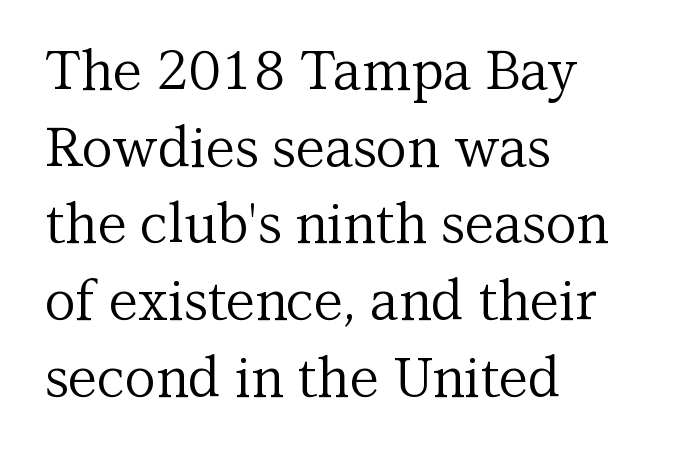
{"serif": "yes", "italic": "no", "bold": "no", "weight": "regular", "width": "normal", "stroke_contrast": "medium", "x_height": "medium", "monospaced": "no", "underline": "no", "align": "left", "line_spacing": "normal", "line_spacing_ratio": 1.42, "letter_spacing": "normal", "letter_spacing_em": 0.0, "glyph_px": 54}
